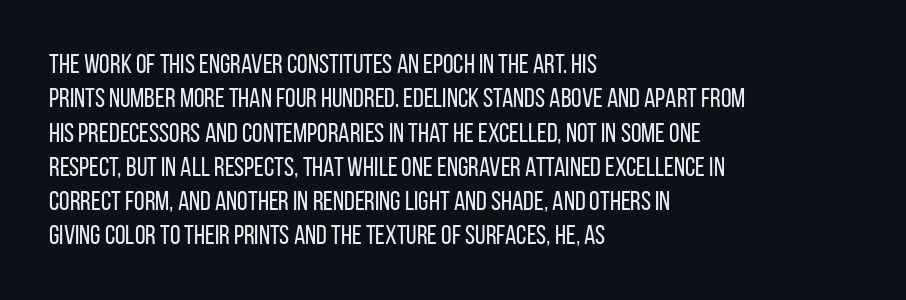
Q: Is the text bold? A: No.
Q: Is the text italic (slanted)? A: No, it is upright.
Q: Is the text underlined? A: No.
Q: How is the paragraph aligned? A: Left-aligned.
Q: Is the spacing between letters normal or unusually wide? A: Normal.
Q: Is the spacing between lines tight, normal or loose? A: Normal.
